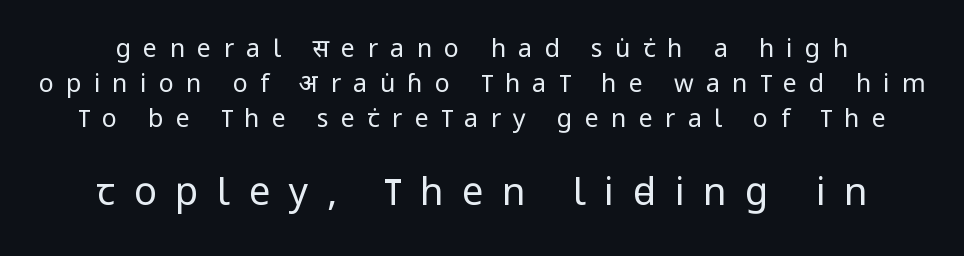
How would I describe the line gaps? Plain and ordinary. Are there feet on the stems? There aren't — it's a sans. Compared with typical body copy, the letter spacing here is much looser. The lower block of text is set noticeably larger than the block above it.
